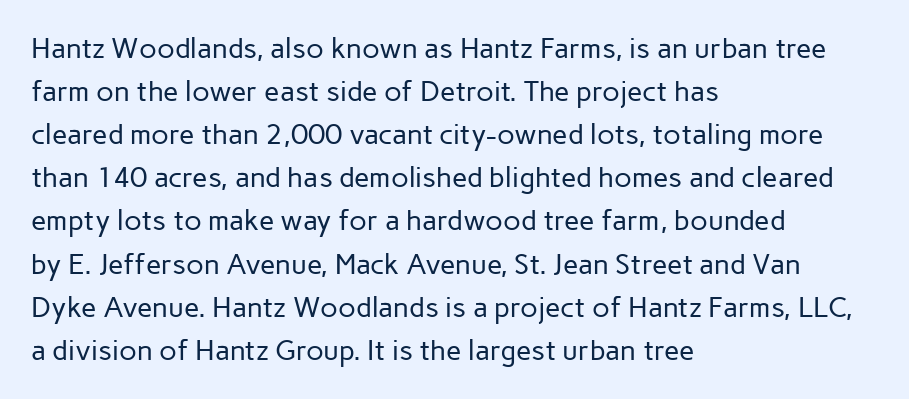
{"serif": "no", "italic": "no", "bold": "no", "weight": "regular", "width": "normal", "stroke_contrast": "low", "x_height": "medium", "monospaced": "no", "underline": "no", "align": "left", "line_spacing": "normal", "line_spacing_ratio": 1.54, "letter_spacing": "normal", "letter_spacing_em": 0.0, "glyph_px": 28}
